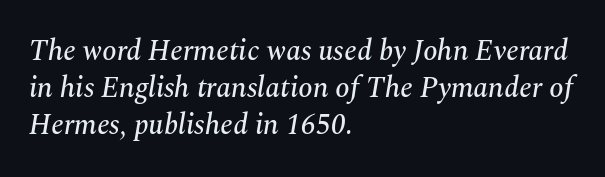
{"serif": "yes", "italic": "yes", "lean": "right", "slant_degrees": 10, "width": "normal", "stroke_contrast": "medium", "x_height": "medium", "monospaced": "no", "underline": "no", "align": "left", "line_spacing": "normal", "line_spacing_ratio": 1.27, "letter_spacing": "normal", "letter_spacing_em": 0.0, "glyph_px": 29}
